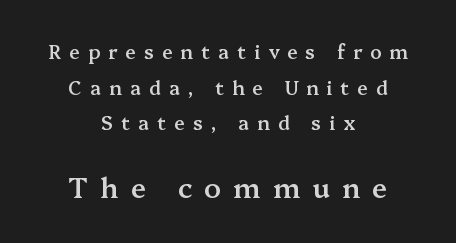
{"serif": "yes", "italic": "no", "bold": "semi", "weight": "semibold", "width": "normal", "stroke_contrast": "medium", "x_height": "medium", "monospaced": "no", "underline": "no", "align": "center", "line_spacing_ratio": 1.87, "letter_spacing": "wide", "letter_spacing_em": 0.43, "larger_block": "second", "size_ratio": 1.47, "glyph_px": 28}
